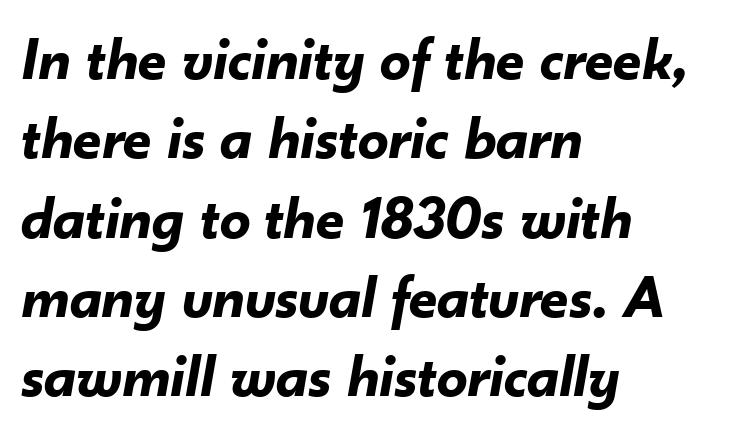
The image shows 61 px bold type, italic (leaning right); set left-aligned, normal line spacing (1.3x), normal letter spacing, not underlined; low stroke contrast and a small x-height.
